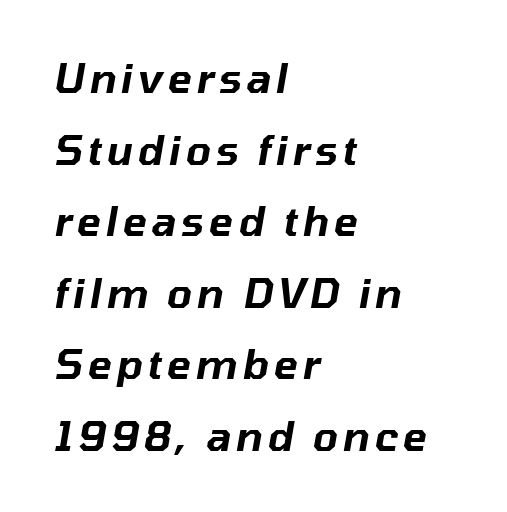
Q: Is the text italic (slanted)? A: Yes, it leans right by about 10 degrees.
Q: Is the text underlined? A: No.
Q: How is the paragraph aligned? A: Left-aligned.
Q: Width (condensed, normal, or wide)? A: Normal.
Q: Stroke contrast? A: Low.
Q: x-height? A: Medium.
Q: Monospaced? A: No.
